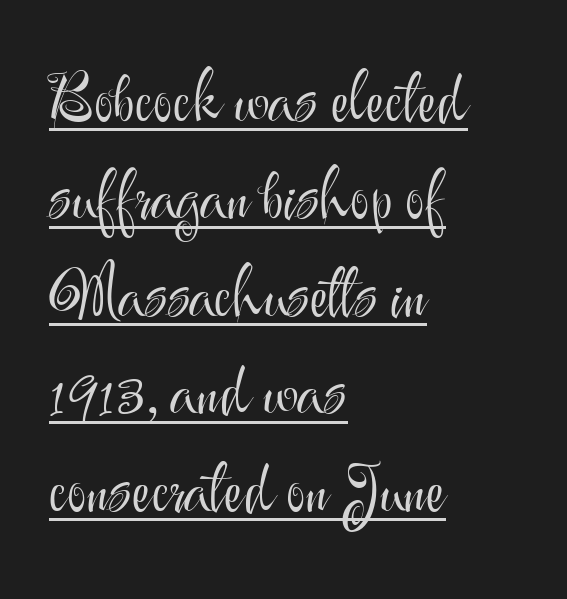
Q: Is the text bold? A: No.
Q: Is the typeface a serif or a sans-serif typeface? A: Sans-serif.
Q: Is the text underlined? A: Yes.
Q: How is the paragraph aligned? A: Left-aligned.
Q: Is the spacing between letters normal or unusually wide? A: Normal.
Q: Is the spacing between lines tight, normal or loose? A: Normal.
Q: Width (condensed, normal, or wide)? A: Normal.
Q: Stroke contrast? A: Medium.
Q: x-height? A: Small.
Q: Monospaced? A: No.
